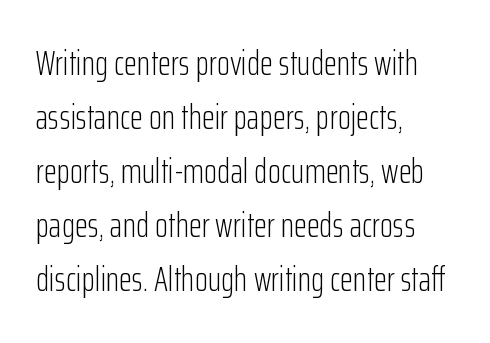
Q: Is the text bold? A: No.
Q: Is the text italic (slanted)? A: No, it is upright.
Q: Is the typeface a serif or a sans-serif typeface? A: Sans-serif.
Q: Is the text underlined? A: No.
Q: How is the paragraph aligned? A: Left-aligned.
Q: Is the spacing between letters normal or unusually wide? A: Normal.
Q: Is the spacing between lines tight, normal or loose? A: Normal.
Q: Width (condensed, normal, or wide)? A: Condensed.
Q: Stroke contrast? A: Low.
Q: x-height? A: Medium.
Q: Monospaced? A: No.
